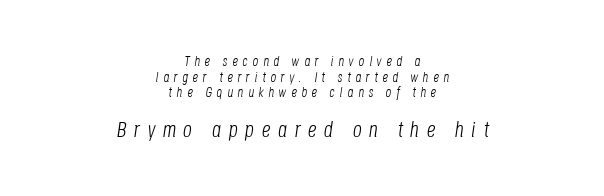
The image shows 22 px text type, italic (leaning right); set centered, tight line spacing (1.12x), unusually wide letter spacing (+0.34 em), not underlined; the second (bottom) block is 1.57x larger.
